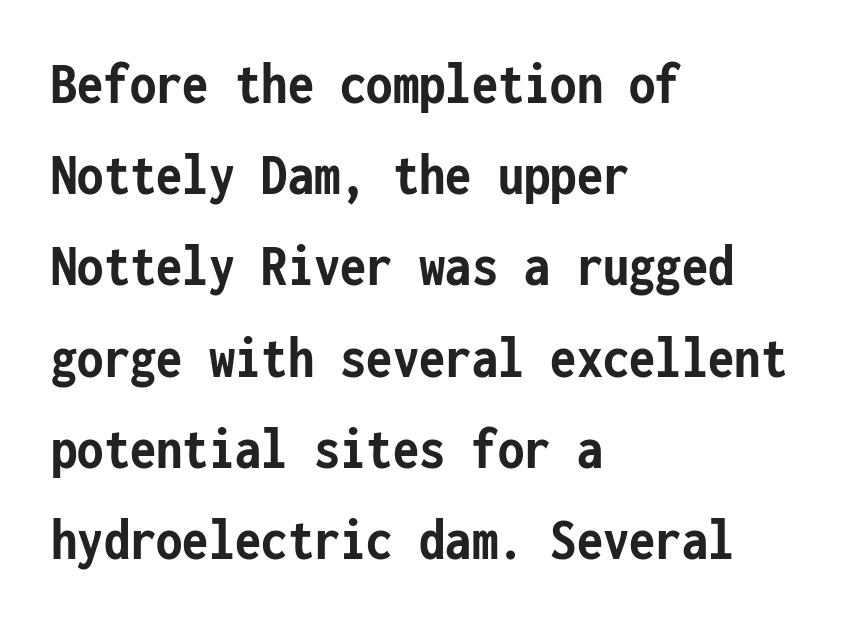
{"serif": "no", "italic": "no", "bold": "yes", "weight": "semibold", "width": "condensed", "stroke_contrast": "low", "x_height": "medium", "monospaced": "yes", "underline": "no", "align": "left", "line_spacing": "normal", "line_spacing_ratio": 1.52, "letter_spacing": "normal", "letter_spacing_em": 0.0, "glyph_px": 60}
